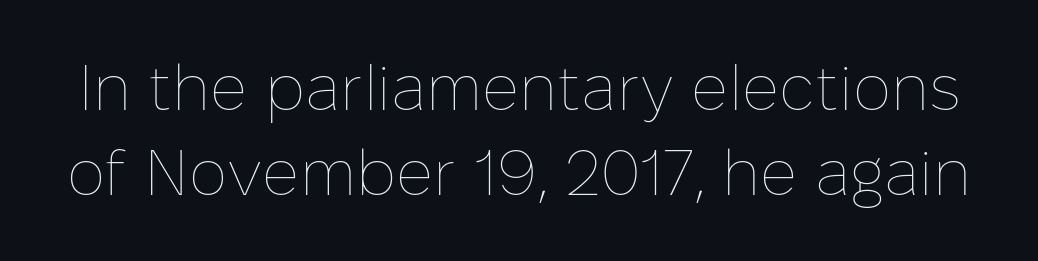
The passage shown has conventional tracking throughout. The letters stand upright; this is a roman face. Underline: absent. This reads as an unemphasized weight, regular at the heaviest.
